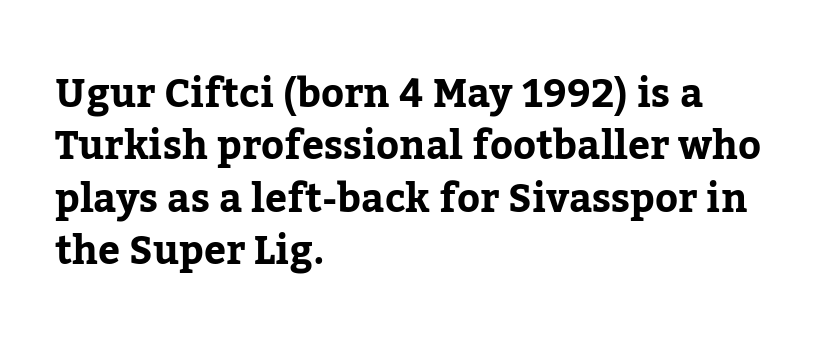
The image shows 39 px serif type, upright; set left-aligned, normal line spacing (1.34x), normal letter spacing, not underlined; low stroke contrast and a medium x-height.
